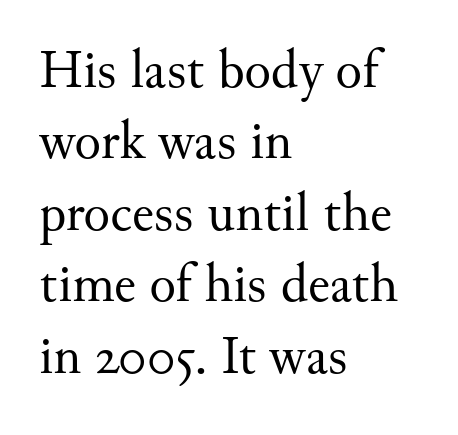
The image shows 55 px regular-weight serif type, upright; set left-aligned, normal line spacing (1.3x), normal letter spacing, not underlined; medium stroke contrast and a small x-height.
